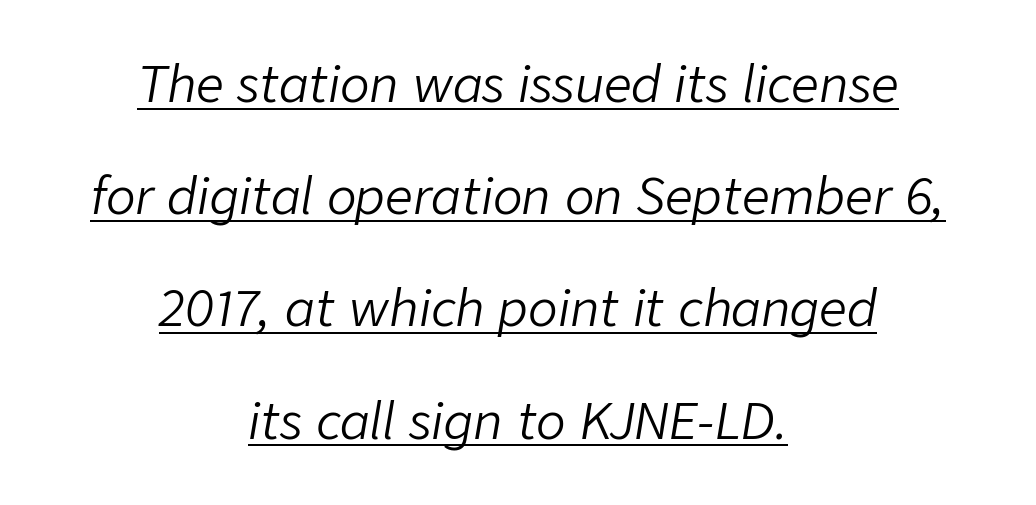
The image shows 49 px light type, italic (leaning right); set centered, loose line spacing (2.29x), normal letter spacing, underlined; low stroke contrast and a medium x-height.
